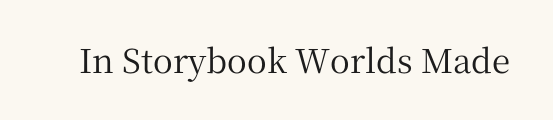
Q: Is the text italic (slanted)? A: No, it is upright.
Q: Is the typeface a serif or a sans-serif typeface? A: Serif.
Q: Is the text underlined? A: No.
Q: Is the spacing between letters normal or unusually wide? A: Normal.
Q: Width (condensed, normal, or wide)? A: Normal.
Q: Stroke contrast? A: Medium.
Q: x-height? A: Medium.
Q: Monospaced? A: No.
